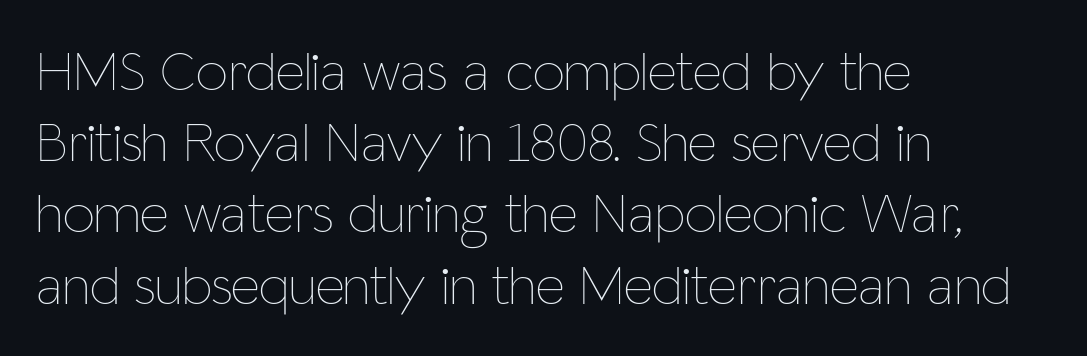
Q: Is the text bold? A: No.
Q: Is the text italic (slanted)? A: No, it is upright.
Q: Is the text underlined? A: No.
Q: How is the paragraph aligned? A: Left-aligned.
Q: Is the spacing between letters normal or unusually wide? A: Normal.
Q: Is the spacing between lines tight, normal or loose? A: Normal.
Q: Width (condensed, normal, or wide)? A: Condensed.
Q: Stroke contrast? A: Low.
Q: x-height? A: Medium.
Q: Monospaced? A: No.
